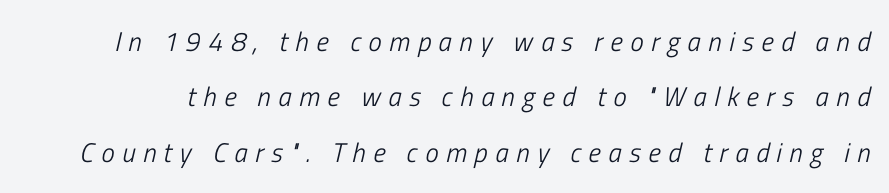
The image shows 27 px text type, italic (leaning right); set loose line spacing (2.05x), unusually wide letter spacing (+0.28 em), not underlined.
